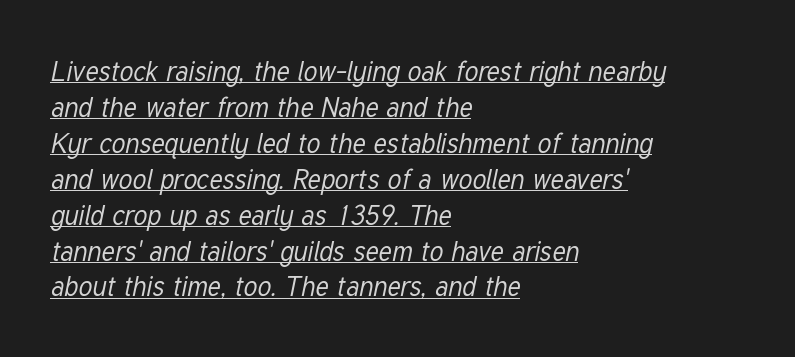
Q: Is the text bold? A: No.
Q: Is the text italic (slanted)? A: Yes, it leans right by about 12 degrees.
Q: Is the text underlined? A: Yes.
Q: How is the paragraph aligned? A: Left-aligned.
Q: Is the spacing between letters normal or unusually wide? A: Normal.
Q: Is the spacing between lines tight, normal or loose? A: Normal.
